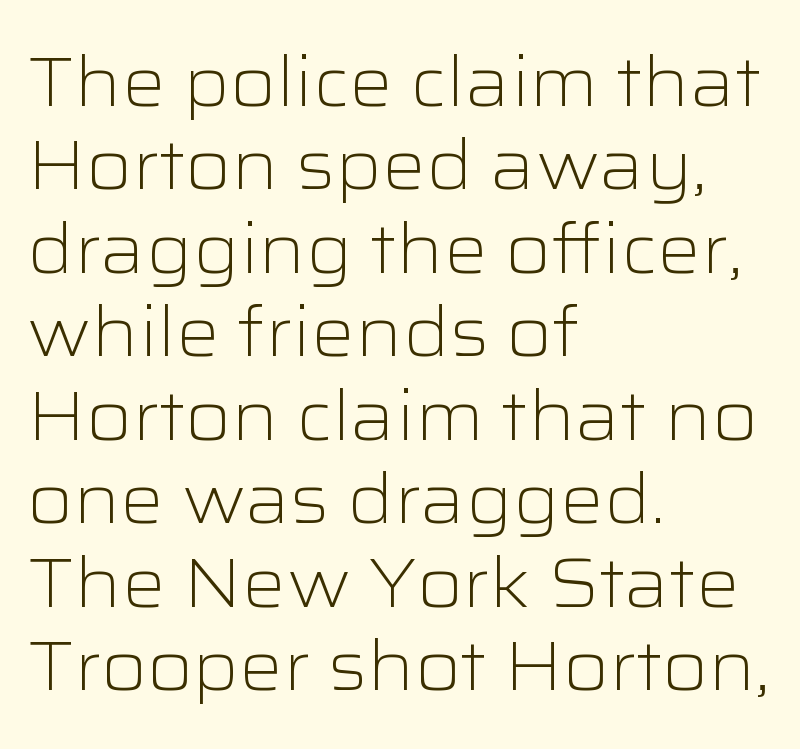
The image shows 69 px light, wide sans-serif type, upright; set left-aligned, line spacing 1.21x, normal letter spacing, not underlined; low stroke contrast and a medium x-height.
